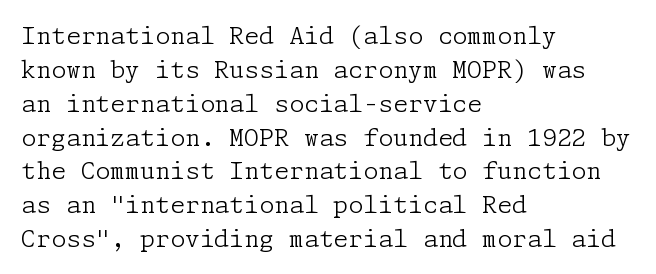
Q: Is the text bold? A: No.
Q: Is the text italic (slanted)? A: No, it is upright.
Q: Is the text underlined? A: No.
Q: How is the paragraph aligned? A: Left-aligned.
Q: Is the spacing between letters normal or unusually wide? A: Normal.
Q: Is the spacing between lines tight, normal or loose? A: Normal.
